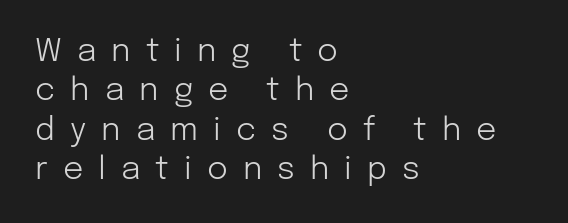
The image shows 32 px light sans-serif type, upright; set left-aligned, line spacing 1.23x, unusually wide letter spacing (+0.47 em), not underlined; low stroke contrast and a medium x-height.
